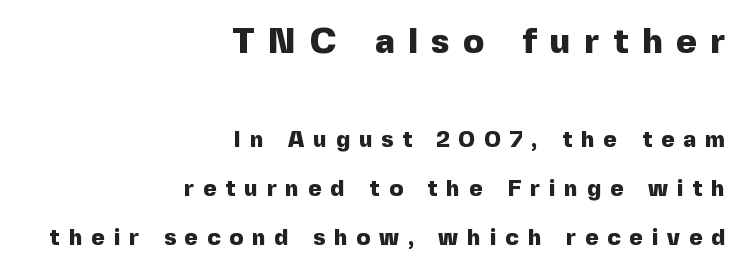
{"serif": "no", "italic": "no", "bold": "yes", "weight": "heavy", "width": "normal", "x_height": "medium", "monospaced": "no", "underline": "no", "align": "right", "line_spacing": "loose", "line_spacing_ratio": 2.13, "letter_spacing": "wide", "letter_spacing_em": 0.39, "larger_block": "first", "size_ratio": 1.52, "glyph_px": 35}
